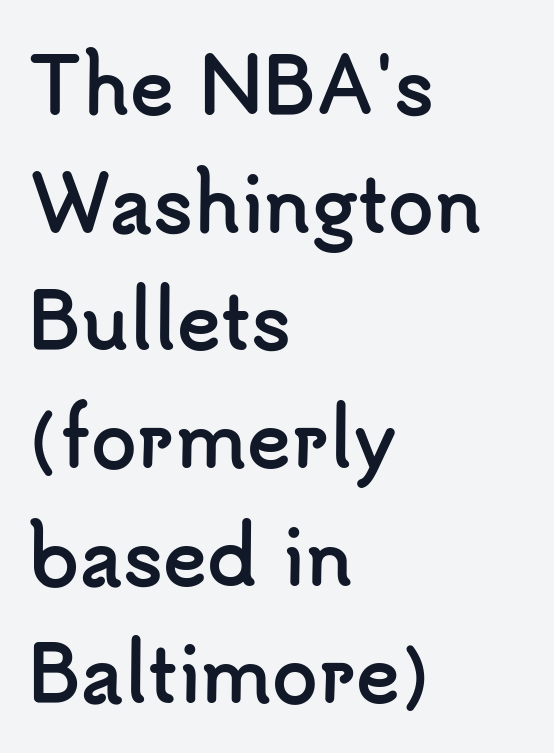
Q: Is the text bold? A: Yes.
Q: Is the text italic (slanted)? A: No, it is upright.
Q: Is the typeface a serif or a sans-serif typeface? A: Sans-serif.
Q: Is the text underlined? A: No.
Q: How is the paragraph aligned? A: Left-aligned.
Q: Is the spacing between letters normal or unusually wide? A: Normal.
Q: Is the spacing between lines tight, normal or loose? A: Normal.
Q: Width (condensed, normal, or wide)? A: Normal.
Q: Stroke contrast? A: Low.
Q: x-height? A: Small.
Q: Monospaced? A: No.
